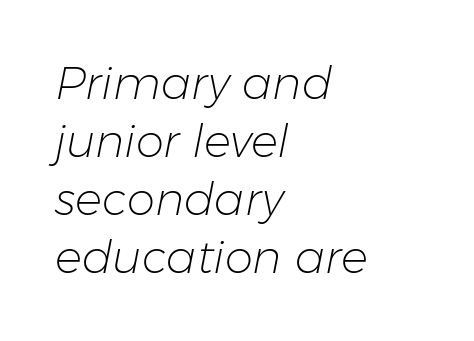
The image shows 45 px light type, italic (leaning right); set left-aligned, normal line spacing (1.29x), normal letter spacing, not underlined; low stroke contrast and a medium x-height.
